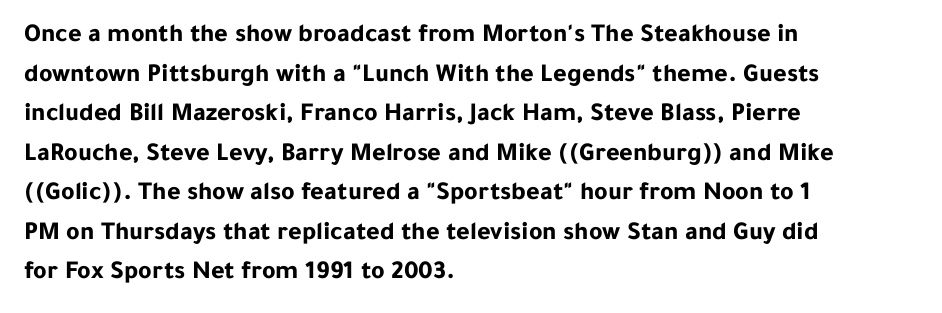
{"italic": "no", "bold": "yes", "underline": "no", "align": "left", "line_spacing": "normal", "line_spacing_ratio": 1.52, "letter_spacing": "normal", "letter_spacing_em": 0.0, "glyph_px": 26}
